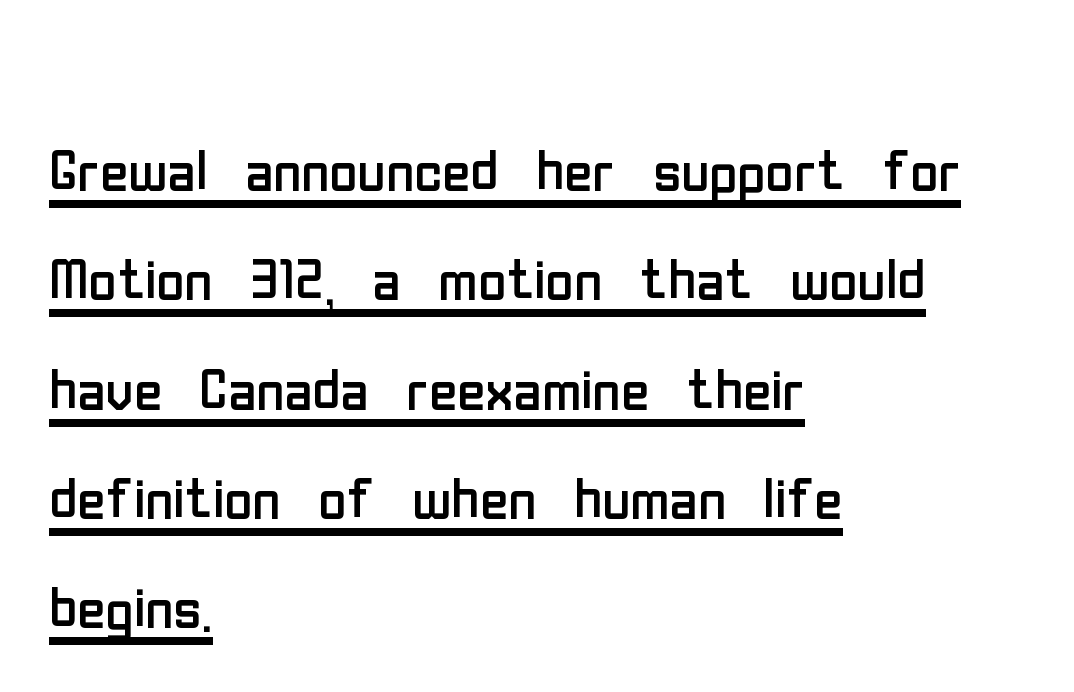
The image shows 77 px regular-weight, condensed sans-serif type, upright; set left-aligned, normal line spacing (1.42x), normal letter spacing, underlined; low stroke contrast and a medium x-height.
